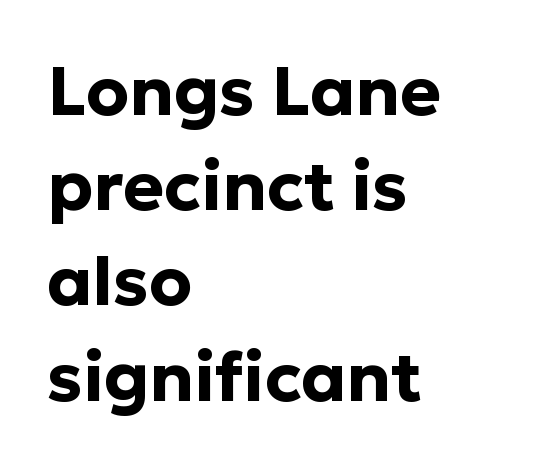
{"serif": "no", "italic": "no", "bold": "yes", "weight": "bold", "width": "normal", "stroke_contrast": "low", "x_height": "medium", "monospaced": "no", "underline": "no", "align": "left", "line_spacing": "normal", "line_spacing_ratio": 1.38, "letter_spacing": "normal", "letter_spacing_em": 0.0, "glyph_px": 69}
